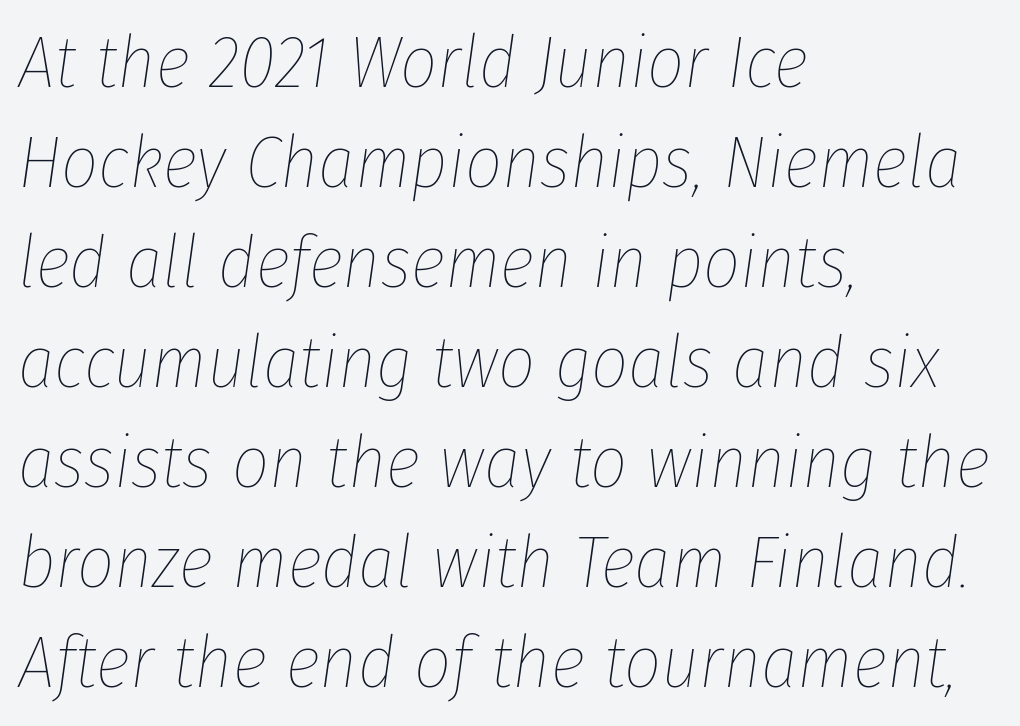
{"italic": "yes", "lean": "right", "slant_degrees": 8, "bold": "no", "weight": "thin", "width": "condensed", "stroke_contrast": "low", "x_height": "medium", "monospaced": "no", "underline": "no", "align": "left", "line_spacing": "normal", "line_spacing_ratio": 1.37, "letter_spacing": "normal", "letter_spacing_em": 0.0, "glyph_px": 73}
